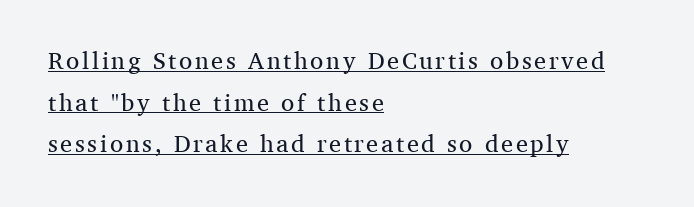
The letters stand upright; this is a roman face. In CSS terms this would be text-align: left. Nothing heavy about these letters — not bold at all. Underline: present.
